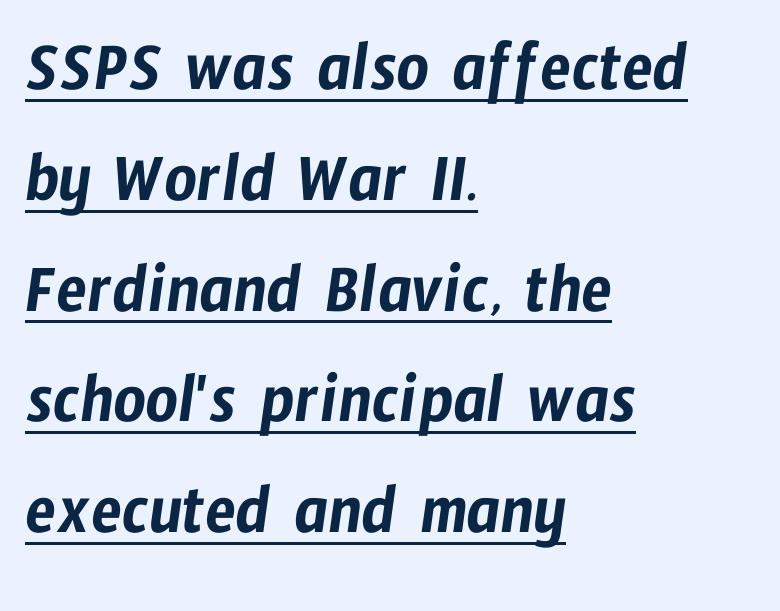
This rendering features underlined lettering. The rendering uses natural spacing where letterforms have individual widths. Reading down the column, the eye jumps a familiar distance to each next line. Standard letterfit; no display-style spreading of the glyphs.
